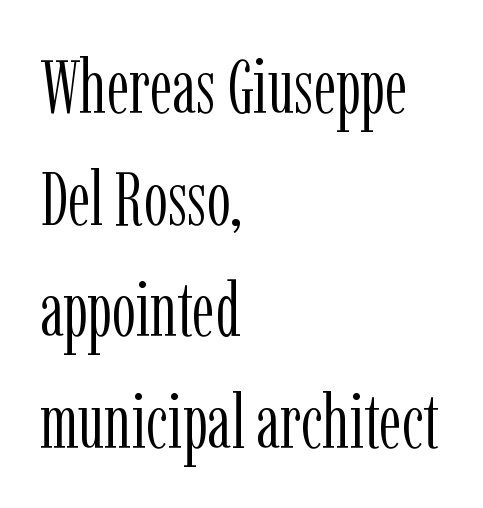
Q: Is the text bold? A: No.
Q: Is the text italic (slanted)? A: No, it is upright.
Q: Is the typeface a serif or a sans-serif typeface? A: Serif.
Q: Is the text underlined? A: No.
Q: How is the paragraph aligned? A: Left-aligned.
Q: Is the spacing between letters normal or unusually wide? A: Normal.
Q: Is the spacing between lines tight, normal or loose? A: Normal.
Q: Width (condensed, normal, or wide)? A: Condensed.
Q: Stroke contrast? A: Low.
Q: x-height? A: Medium.
Q: Monospaced? A: No.
